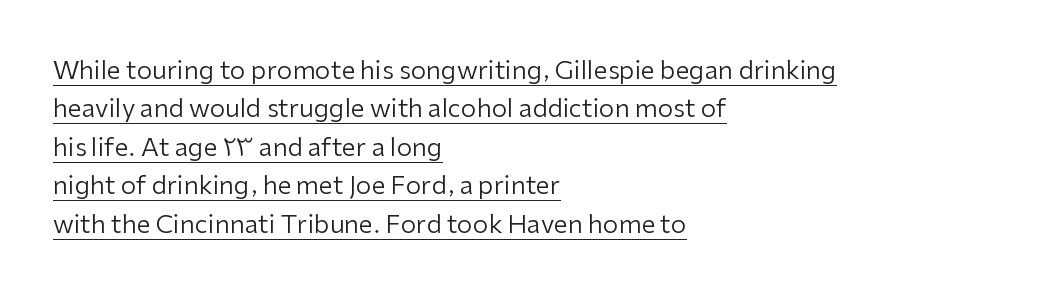
Q: Is the text bold? A: No.
Q: Is the text italic (slanted)? A: No, it is upright.
Q: Is the text underlined? A: Yes.
Q: How is the paragraph aligned? A: Left-aligned.
Q: Is the spacing between letters normal or unusually wide? A: Normal.
Q: Is the spacing between lines tight, normal or loose? A: Normal.
